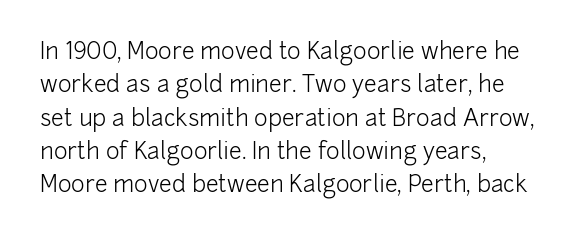
Q: Is the text bold? A: No.
Q: Is the text italic (slanted)? A: No, it is upright.
Q: Is the text underlined? A: No.
Q: Is the spacing between letters normal or unusually wide? A: Normal.
Q: Is the spacing between lines tight, normal or loose? A: Normal.
